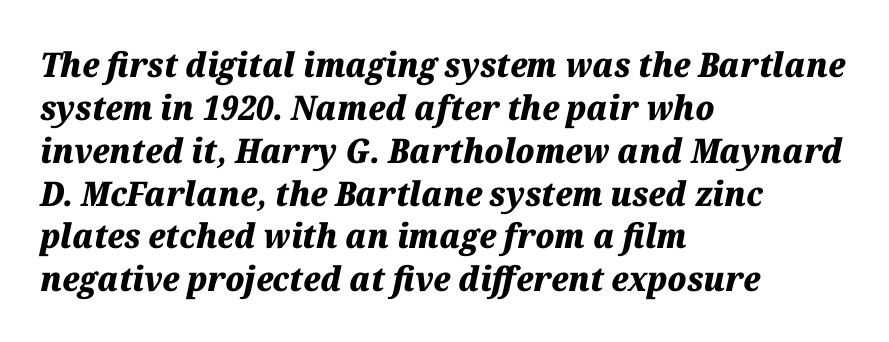
{"italic": "yes", "lean": "right", "slant_degrees": 12, "bold": "yes", "weight": "heavy", "width": "normal", "stroke_contrast": "medium", "x_height": "medium", "monospaced": "no", "underline": "no", "align": "left", "line_spacing": "normal", "line_spacing_ratio": 1.26, "letter_spacing": "normal", "letter_spacing_em": 0.0, "glyph_px": 34}
